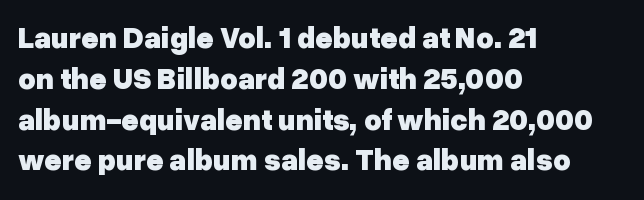
The image shows 30 px heavy sans-serif type, upright; set left-aligned, normal line spacing (1.36x), normal letter spacing, not underlined; low stroke contrast and a medium x-height.
